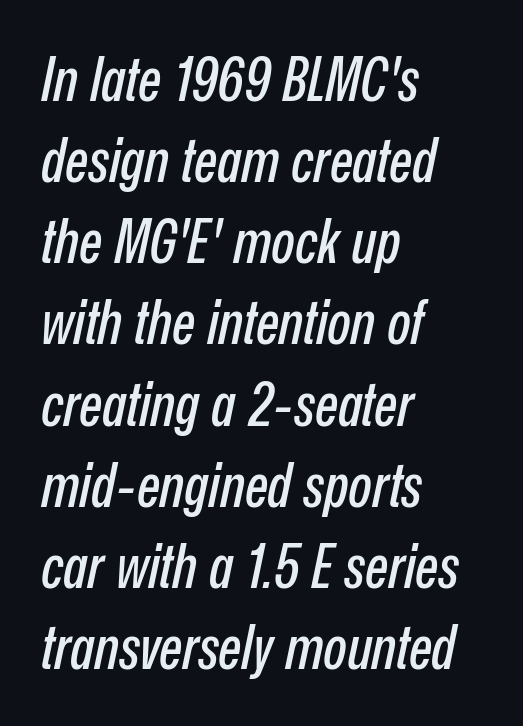
Q: Is the text italic (slanted)? A: Yes, it leans right by about 12 degrees.
Q: Is the text underlined? A: No.
Q: How is the paragraph aligned? A: Left-aligned.
Q: Is the spacing between letters normal or unusually wide? A: Normal.
Q: Is the spacing between lines tight, normal or loose? A: Normal.
Q: Width (condensed, normal, or wide)? A: Condensed.
Q: Stroke contrast? A: Low.
Q: x-height? A: Medium.
Q: Monospaced? A: No.
